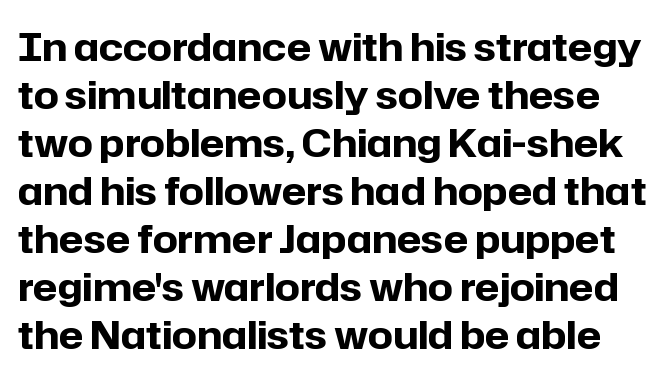
Spacing between characters is what you'd get straight out of the box. Is the type bold? Yes — the strokes are clearly thick and heavy. Observe the absence of serifs on each vertical stroke in this sample. Descenders hang freely into open space. Spacing verdict: proportional, widths tailored to each character.
